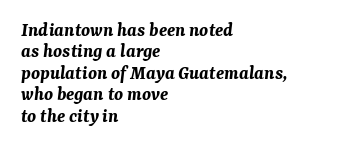
{"italic": "yes", "lean": "right", "slant_degrees": 7, "bold": "yes", "underline": "no", "align": "left", "line_spacing": "tight", "line_spacing_ratio": 1.07, "letter_spacing": "normal", "letter_spacing_em": 0.0, "glyph_px": 20}
